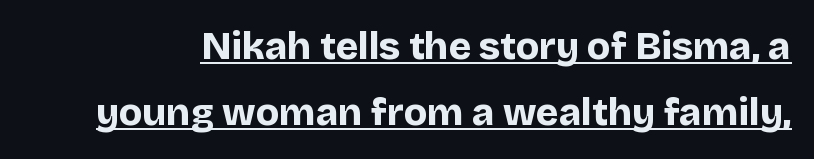
Q: Is the text bold? A: Yes.
Q: Is the text italic (slanted)? A: No, it is upright.
Q: Is the typeface a serif or a sans-serif typeface? A: Sans-serif.
Q: Is the text underlined? A: Yes.
Q: Is the spacing between letters normal or unusually wide? A: Normal.
Q: Width (condensed, normal, or wide)? A: Normal.
Q: Stroke contrast? A: Low.
Q: x-height? A: Large.
Q: Monospaced? A: No.
